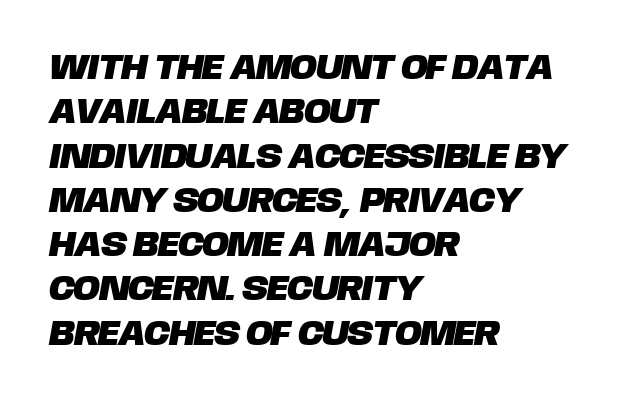
The image shows 36 px sans-serif type; set left-aligned, line spacing 1.23x, normal letter spacing, not underlined; low stroke contrast and a large x-height.
